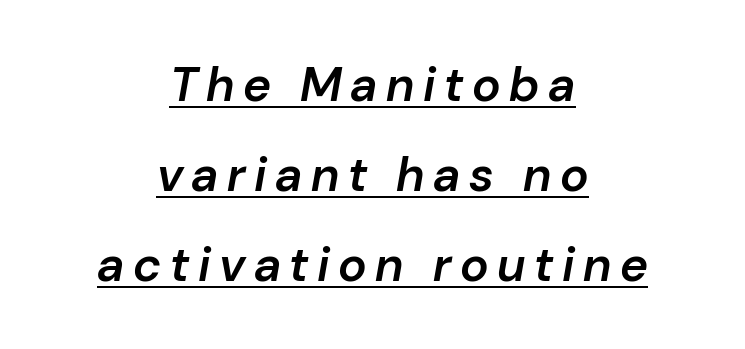
Note the varied advance widths — an 'i' is clearly narrower than an 'm'. Line starts and ends both wander, symmetrically. The passage shown leans; its letterforms are oblique. I'd describe the lettering as semibold — firm but not a full bold. The string is rendered with underlining switched on.
